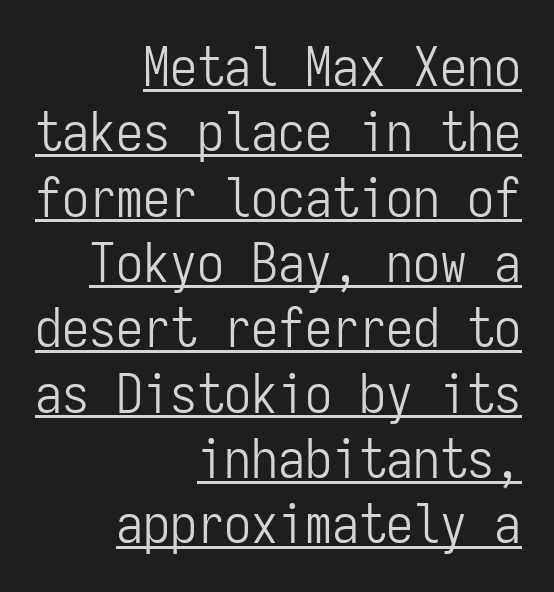
The image shows 54 px light, condensed sans-serif type, upright, monospaced; set right-aligned, line spacing 1.21x, normal letter spacing, underlined; low stroke contrast and a medium x-height.
